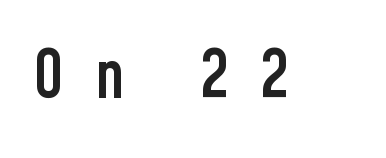
The image shows 65 px semibold, condensed sans-serif type, upright; set unusually wide letter spacing (+0.46 em), not underlined; low stroke contrast and a medium x-height.
